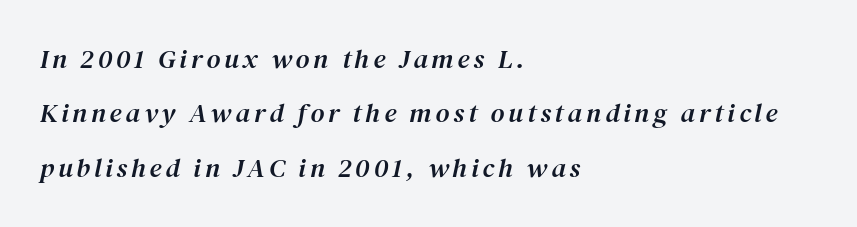
Q: Is the text italic (slanted)? A: Yes, it leans right by about 12 degrees.
Q: Is the text underlined? A: No.
Q: How is the paragraph aligned? A: Left-aligned.
Q: Is the spacing between lines tight, normal or loose? A: Loose.
